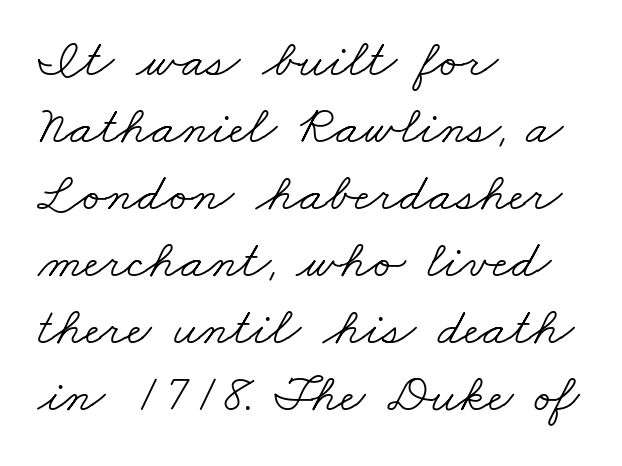
Q: Is the text bold? A: No.
Q: Is the typeface a serif or a sans-serif typeface? A: Serif.
Q: Is the text underlined? A: No.
Q: How is the paragraph aligned? A: Left-aligned.
Q: Is the spacing between letters normal or unusually wide? A: Normal.
Q: Width (condensed, normal, or wide)? A: Wide.
Q: Stroke contrast? A: Low.
Q: x-height? A: Small.
Q: Monospaced? A: No.
